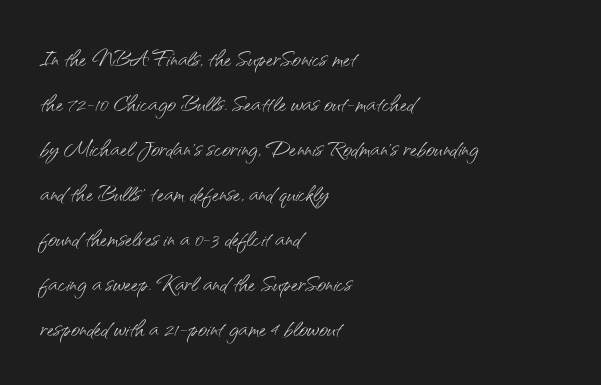
The image shows 31 px light sans-serif type; set left-aligned, normal line spacing (1.45x), normal letter spacing, not underlined; medium stroke contrast and a small x-height.
